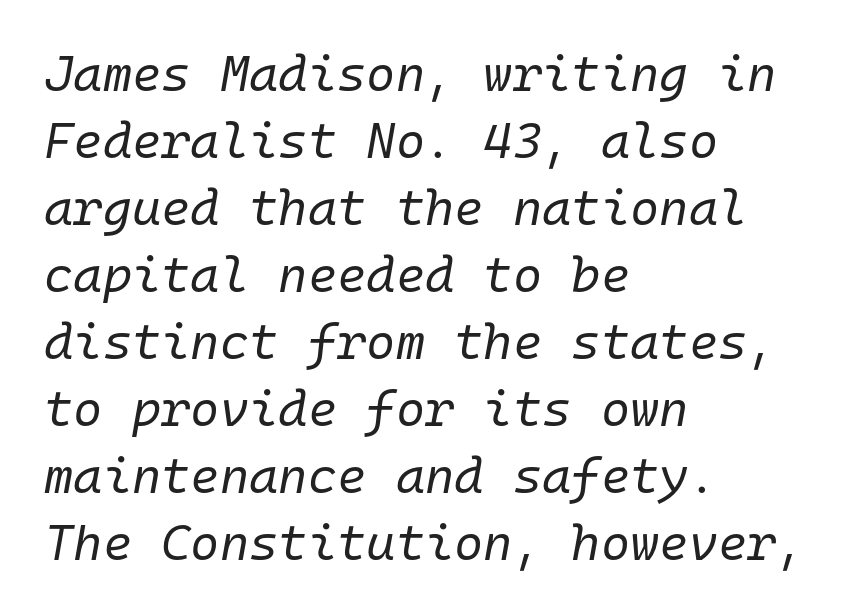
The image shows 50 px regular-weight type, italic (leaning right), monospaced; set left-aligned, normal line spacing (1.34x), normal letter spacing, not underlined; low stroke contrast and a medium x-height.
